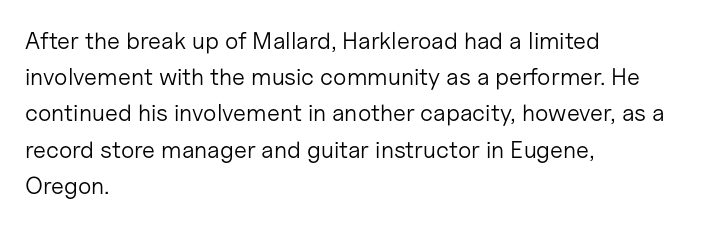
Q: Is the text bold? A: No.
Q: Is the text italic (slanted)? A: No, it is upright.
Q: Is the text underlined? A: No.
Q: How is the paragraph aligned? A: Left-aligned.
Q: Is the spacing between letters normal or unusually wide? A: Normal.
Q: Is the spacing between lines tight, normal or loose? A: Normal.
